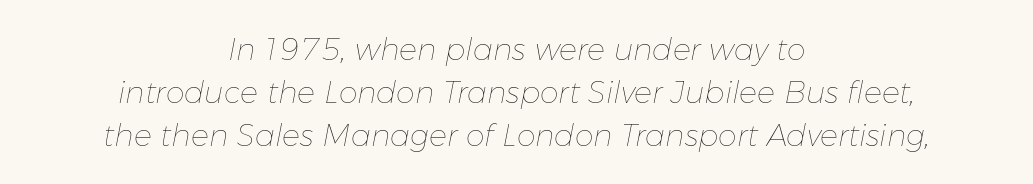
Spacing verdict: proportional, widths tailored to each character. Caption: face not bold, strokes unweighted. The rendering keeps characters at their native spacing. In CSS terms this would be text-align: center. The specimen reads as italic at a glance. Plain, unruled lines of type.
